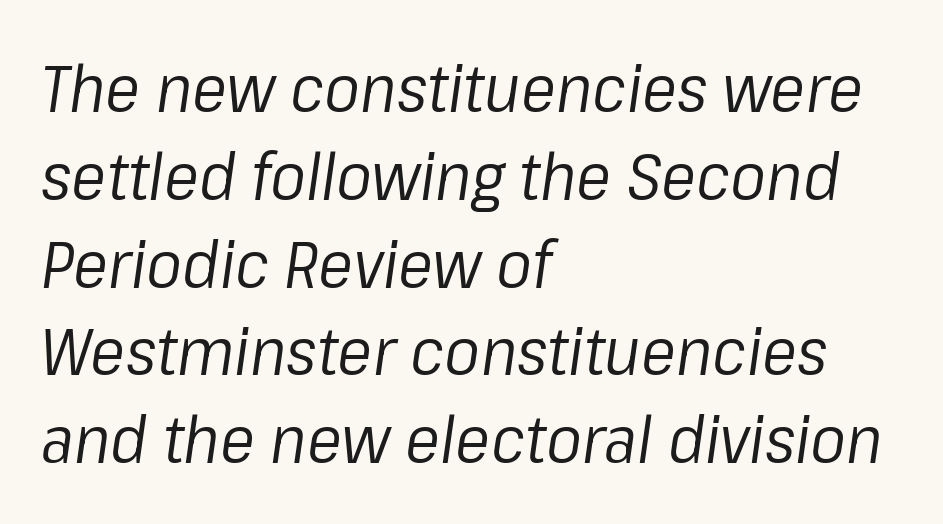
The paragraph shown leans on its left margin. These lines sit exactly where default settings would place them. The line texture is even and compact thanks to regular tracking. Quick note: italic. These lines are rendered in a variable-pitch font.
